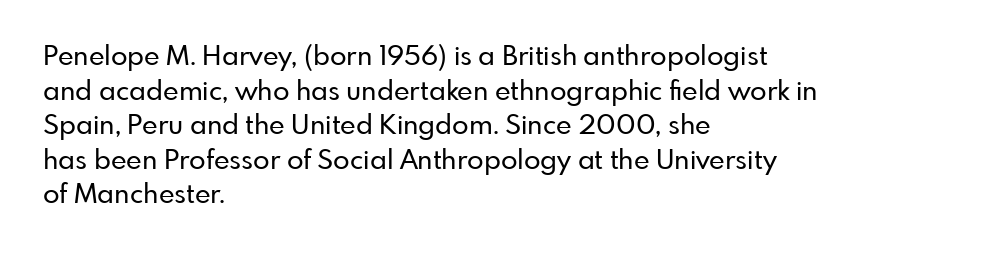
{"italic": "no", "underline": "no", "align": "left", "line_spacing": "normal", "line_spacing_ratio": 1.28, "letter_spacing": "normal", "letter_spacing_em": 0.0, "glyph_px": 27}
